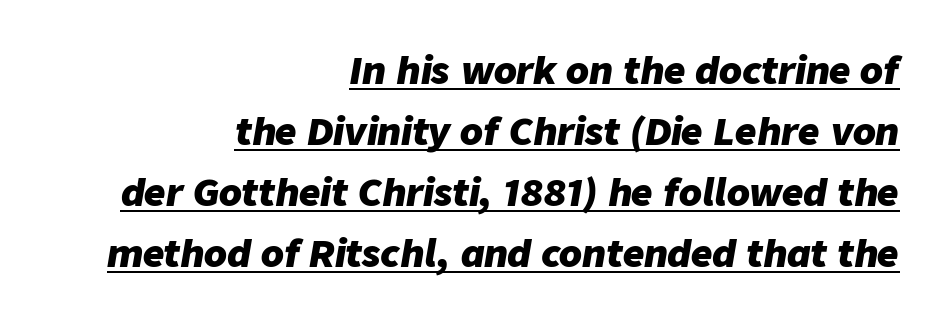
{"italic": "yes", "lean": "right", "slant_degrees": 9, "bold": "yes", "weight": "heavy", "width": "normal", "stroke_contrast": "low", "x_height": "medium", "monospaced": "no", "underline": "yes", "align": "right", "line_spacing": "normal", "line_spacing_ratio": 1.65, "letter_spacing": "normal", "letter_spacing_em": 0.0, "glyph_px": 37}
